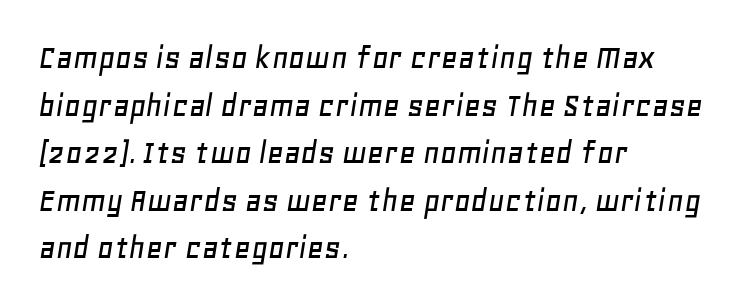
Q: Is the text italic (slanted)? A: Yes, it leans right by about 11 degrees.
Q: Is the text underlined? A: No.
Q: How is the paragraph aligned? A: Left-aligned.
Q: Is the spacing between letters normal or unusually wide? A: Normal.
Q: Is the spacing between lines tight, normal or loose? A: Normal.
Q: Width (condensed, normal, or wide)? A: Normal.
Q: Stroke contrast? A: Low.
Q: x-height? A: Large.
Q: Monospaced? A: No.
